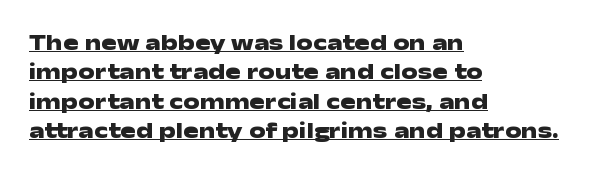
The image shows 23 px bold type, upright; set left-aligned, normal line spacing (1.28x), normal letter spacing, underlined.
